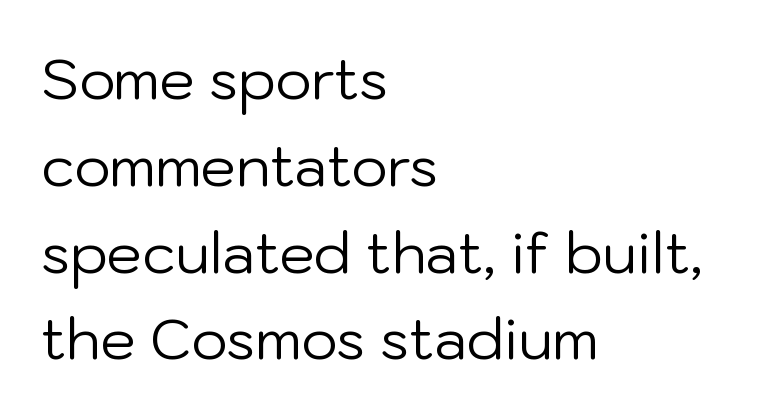
Rendered with straight, roman letterforms. Words appear dense and cohesive because spacing is normal. The space directly below the letters is spotless. The type family on display is of the sans-serif kind.
